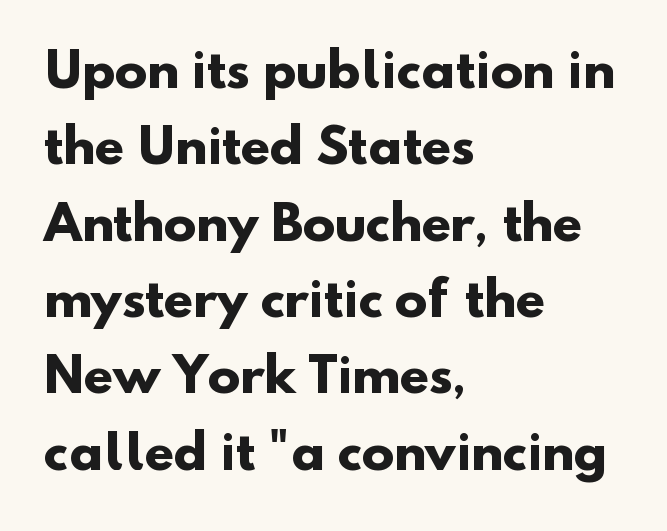
Check the space under the baseline: it is left empty. The face used here has the dense, thick strokes of a bold. A student would call this left alignment; a typographer would say flush left, rag right. A typesetter would call this leading conventional body-copy spacing. This is sans-serif lettering, the kind often seen on screens and signage. Looks like regular typesetting: each glyph gets only the width it needs.
